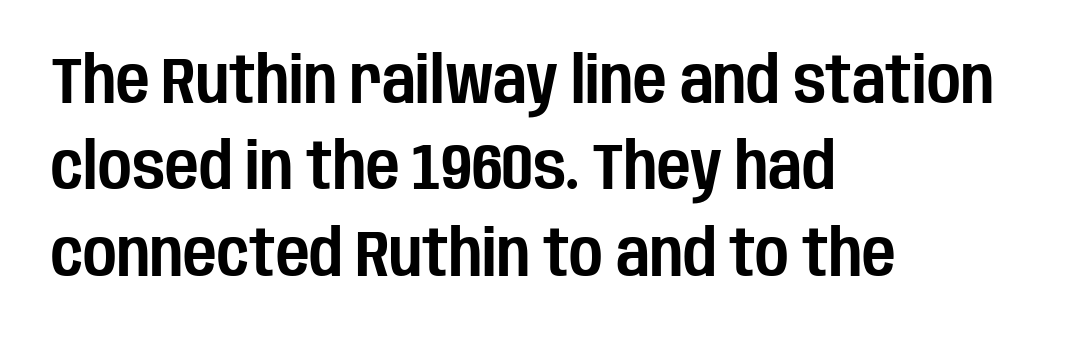
{"serif": "no", "italic": "no", "width": "condensed", "stroke_contrast": "low", "x_height": "large", "monospaced": "no", "underline": "no", "align": "left", "line_spacing": "normal", "line_spacing_ratio": 1.33, "letter_spacing": "normal", "letter_spacing_em": 0.0, "glyph_px": 65}
